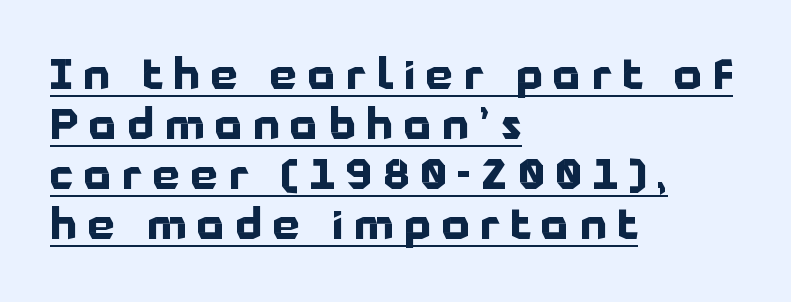
Its strokes are broad and dark, the hallmark of bold type. The rendering uses natural spacing where letterforms have individual widths. In terms of posture, this sample is upright. Typeset ragged right — the left edge is the straight one. The words here are underlined.
